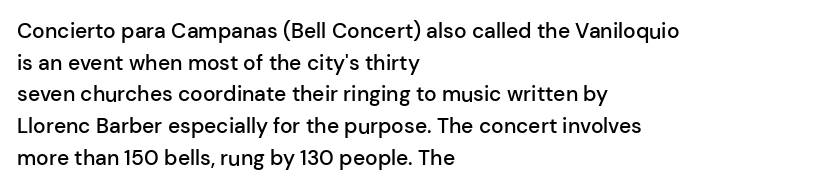
Italic? Not at all — the glyphs are vertical. A typesetter would call this zero additional tracking. The typesetting leans somewhat heavy: a semibold. The string is rendered with underlining switched off. The setting favours the left margin, as ordinary paragraphs usually do.
